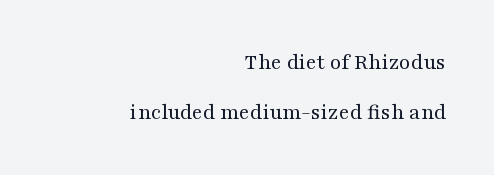
Q: Is the text bold? A: No.
Q: Is the text italic (slanted)? A: No, it is upright.
Q: Is the text underlined? A: No.
Q: How is the paragraph aligned? A: Right-aligned.
Q: Is the spacing between letters normal or unusually wide? A: Normal.
Q: Is the spacing between lines tight, normal or loose? A: Loose.
